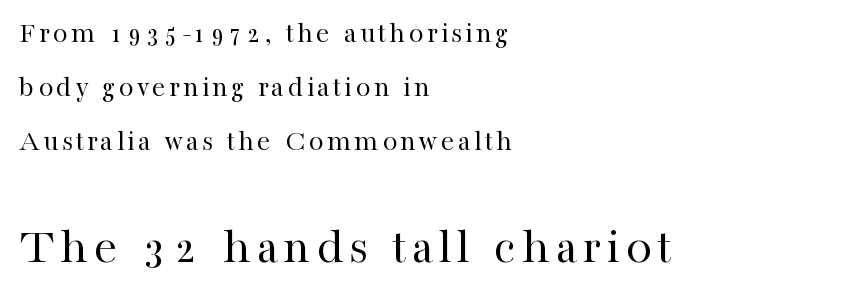
The image shows 52 px regular-weight serif type, upright; set left-aligned, line spacing 1.8x, not underlined; the second (bottom) block is 1.73x larger; high stroke contrast and a medium x-height.
